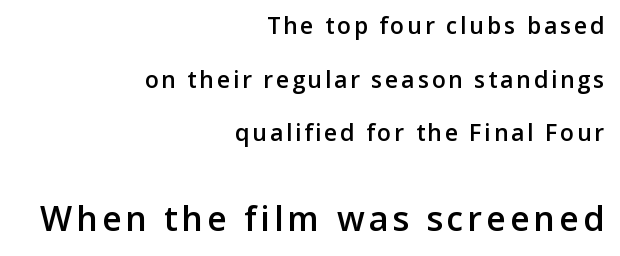
The image shows 34 px semibold sans-serif type, upright; set right-aligned, loose line spacing (2.33x), not underlined; the second (bottom) block is 1.48x larger; low stroke contrast and a medium x-height.
